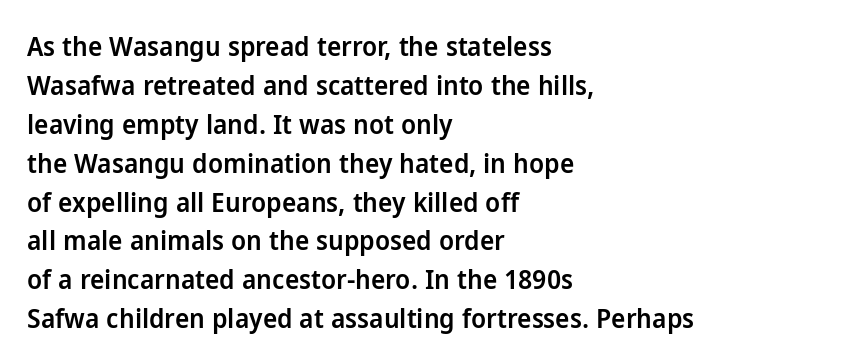
Spacing between characters is what you'd get straight out of the box. The space directly below the letters is spotless. The lines are quadded left. This sample uses an upright cut, with every glyph sitting square on the baseline. Look at the stroke-to-counter ratio: somewhat heavy, a semibold.
